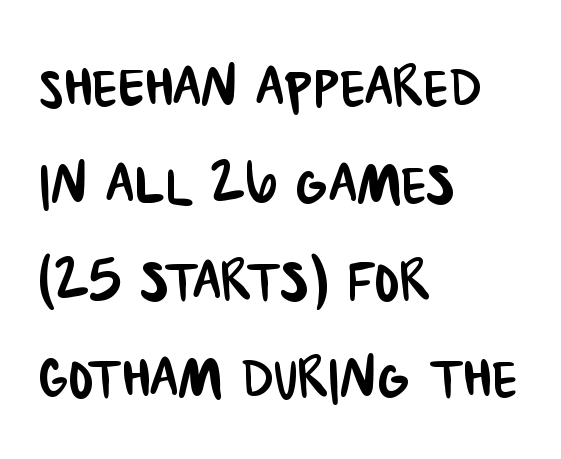
This sample keeps an unexceptional amount of space between lines. Clear beneath every line of the passage. A sans-serif font was chosen for this passage. What stands out about the letter spacing? Nothing — it is the standard amount. These lines are set flush left with a ragged right edge.
